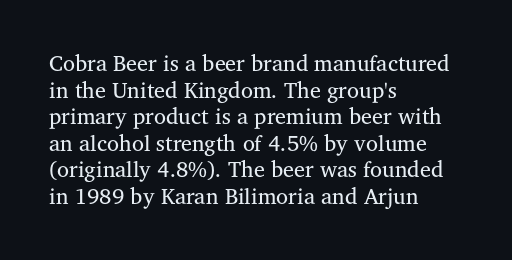
{"italic": "no", "bold": "no", "underline": "no", "align": "left", "line_spacing_ratio": 1.21, "letter_spacing": "normal", "letter_spacing_em": 0.0, "glyph_px": 22}
